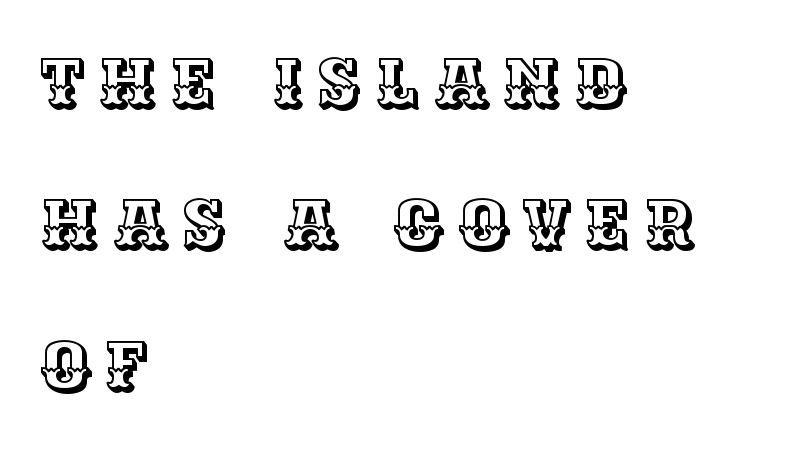
These lines are rendered in a variable-pitch font. Rendered with straight, roman letterforms. This sample uses expanded letter spacing, leaving extra air between glyphs. Does the copy run flush right? No — it runs flush left. The block of text is sparse from top to bottom, with ample space between rows. No word sits above an underline.
